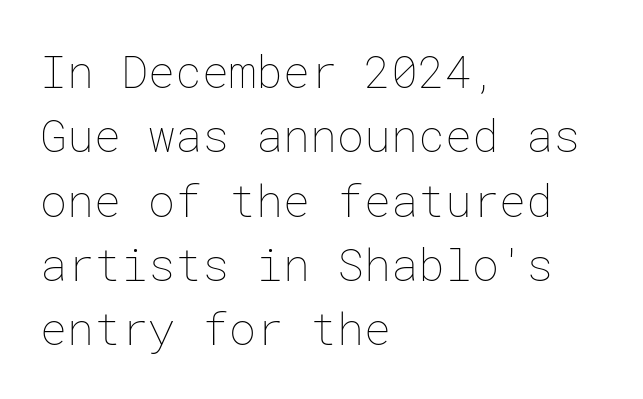
The image shows 45 px thin type, upright; set left-aligned, normal line spacing (1.43x), normal letter spacing, not underlined; low stroke contrast and a medium x-height.
